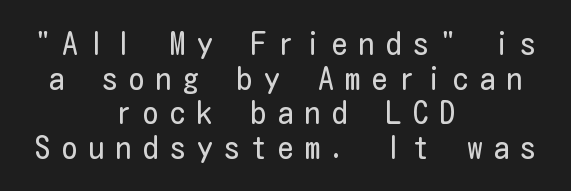
{"serif": "no", "italic": "no", "bold": "no", "weight": "regular", "width": "condensed", "stroke_contrast": "low", "x_height": "medium", "underline": "no", "align": "center", "line_spacing": "tight", "line_spacing_ratio": 1.12, "letter_spacing": "wide", "letter_spacing_em": 0.37, "glyph_px": 31}
